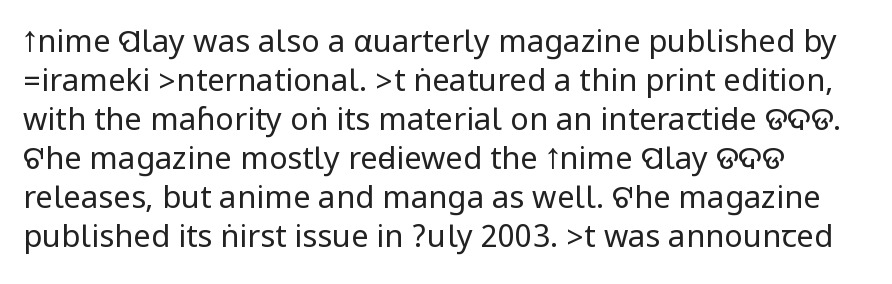
Q: Is the text bold? A: No.
Q: Is the text italic (slanted)? A: No, it is upright.
Q: Is the typeface a serif or a sans-serif typeface? A: Sans-serif.
Q: Is the text underlined? A: No.
Q: Is the spacing between letters normal or unusually wide? A: Normal.
Q: Is the spacing between lines tight, normal or loose? A: Normal.
Q: Width (condensed, normal, or wide)? A: Condensed.
Q: Stroke contrast? A: Low.
